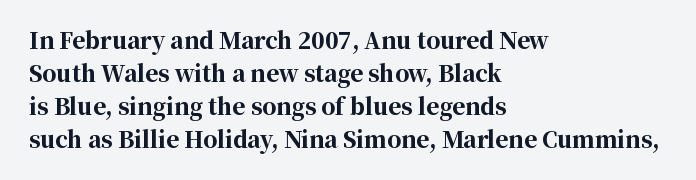
You'd pick this weight for a headline — it's a proper bold. The lettering holds an erect, upright posture throughout. Glance below the letters and you will spot only blank space. Layout note: lines flush left. Characters follow at the spacing the type designer built in. These lines sit exactly where default settings would place them.
